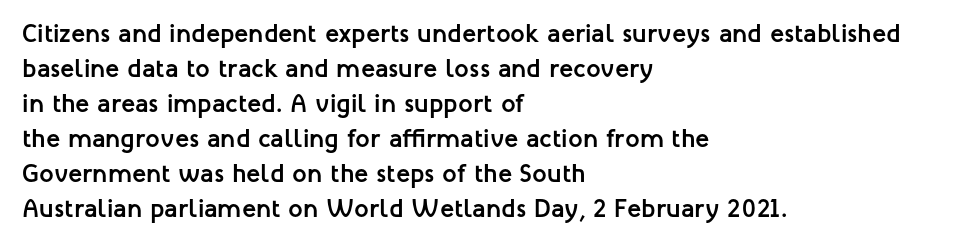
The image shows 26 px bold type, upright; set left-aligned, normal line spacing (1.35x), normal letter spacing, not underlined.
